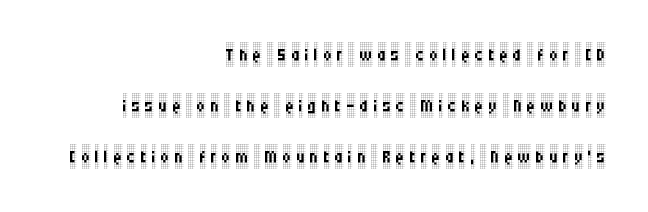
Q: Is the text bold? A: No.
Q: Is the text italic (slanted)? A: No, it is upright.
Q: Is the text underlined? A: No.
Q: How is the paragraph aligned? A: Right-aligned.
Q: Is the spacing between letters normal or unusually wide? A: Unusually wide.
Q: Is the spacing between lines tight, normal or loose? A: Loose.
